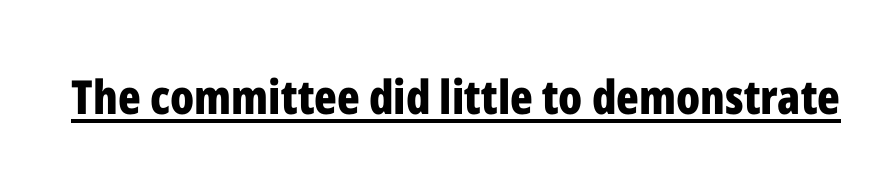
You can tell it's not italic because the verticals are truly vertical. The glyphs have the mass of a bold cut. Check the space under the baseline: a stroke is drawn there. Honestly, the letter spacing is just normal — you wouldn't notice it.
